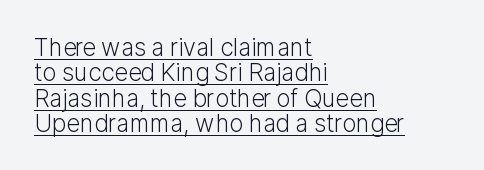
Q: Is the text bold? A: No.
Q: Is the text italic (slanted)? A: No, it is upright.
Q: Is the text underlined? A: Yes.
Q: How is the paragraph aligned? A: Left-aligned.
Q: Is the spacing between letters normal or unusually wide? A: Normal.
Q: Is the spacing between lines tight, normal or loose? A: Tight.
